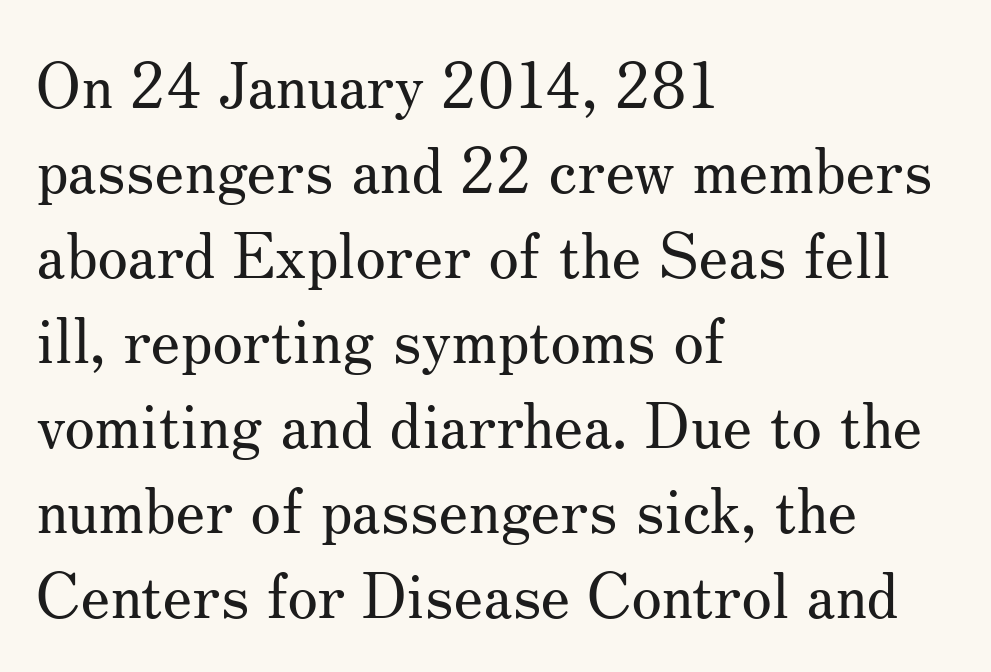
{"serif": "yes", "italic": "no", "bold": "no", "weight": "regular", "width": "normal", "stroke_contrast": "medium", "x_height": "small", "monospaced": "no", "underline": "no", "align": "left", "line_spacing": "normal", "line_spacing_ratio": 1.37, "letter_spacing": "normal", "letter_spacing_em": 0.0, "glyph_px": 62}
